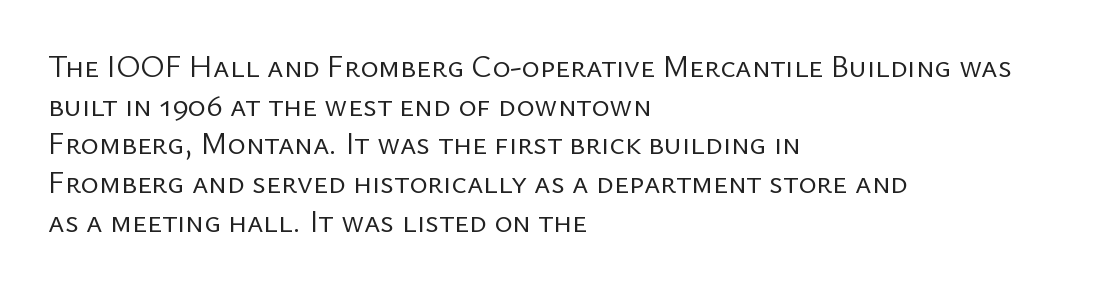
Q: Is the text bold? A: No.
Q: Is the text italic (slanted)? A: No, it is upright.
Q: Is the typeface a serif or a sans-serif typeface? A: Sans-serif.
Q: Is the text underlined? A: No.
Q: How is the paragraph aligned? A: Left-aligned.
Q: Is the spacing between letters normal or unusually wide? A: Normal.
Q: Is the spacing between lines tight, normal or loose? A: Normal.
Q: Width (condensed, normal, or wide)? A: Normal.
Q: Stroke contrast? A: Low.
Q: x-height? A: Medium.
Q: Monospaced? A: No.
